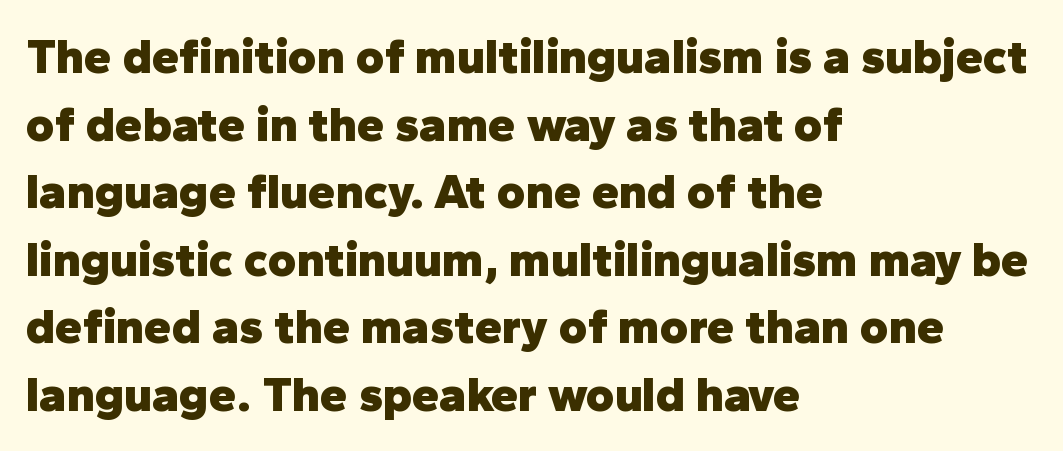
{"serif": "no", "italic": "no", "bold": "yes", "weight": "heavy", "width": "normal", "stroke_contrast": "low", "x_height": "medium", "monospaced": "no", "underline": "no", "align": "left", "line_spacing": "normal", "line_spacing_ratio": 1.38, "letter_spacing": "normal", "letter_spacing_em": 0.0, "glyph_px": 49}
